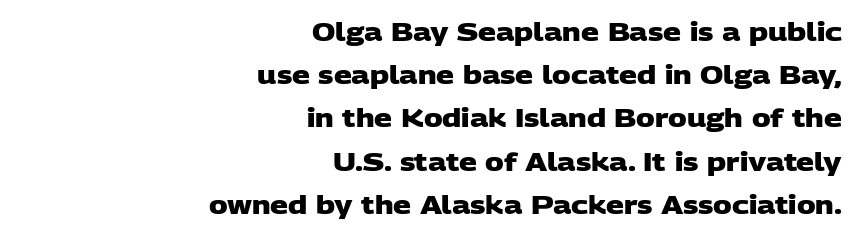
Q: Is the text bold? A: Yes.
Q: Is the text underlined? A: No.
Q: How is the paragraph aligned? A: Right-aligned.
Q: Is the spacing between letters normal or unusually wide? A: Normal.
